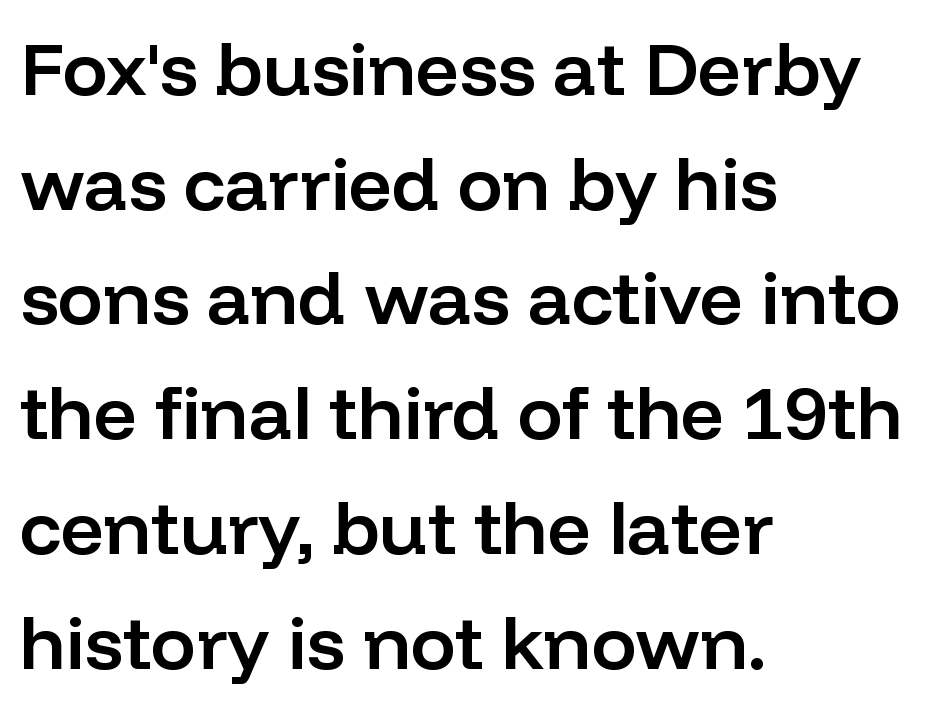
You can tell it's not italic because the verticals are truly vertical. Here the designer chose a conventional face with non-uniform glyph widths. The area under the type is left untouched. Each letter's strokes conclude bluntly, with no projecting serifs. Compared with typical body copy, the letter spacing here is the same.
